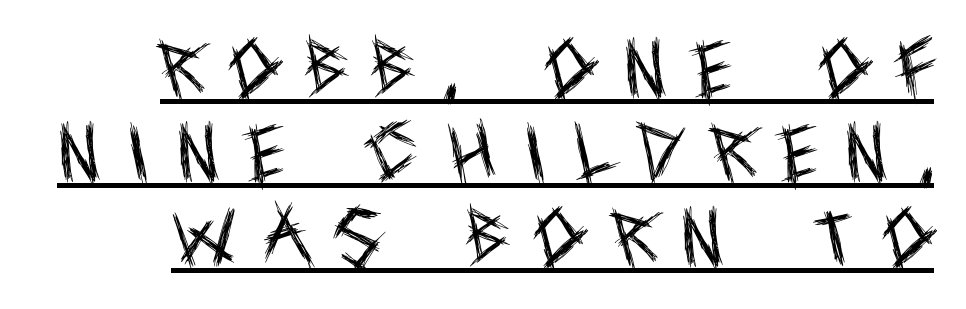
Q: Is the text bold? A: No.
Q: Is the text italic (slanted)? A: No, it is upright.
Q: Is the typeface a serif or a sans-serif typeface? A: Sans-serif.
Q: Is the text underlined? A: Yes.
Q: Is the spacing between letters normal or unusually wide? A: Unusually wide.
Q: Is the spacing between lines tight, normal or loose? A: Normal.
Q: Width (condensed, normal, or wide)? A: Condensed.
Q: x-height? A: Large.
Q: Monospaced? A: No.
